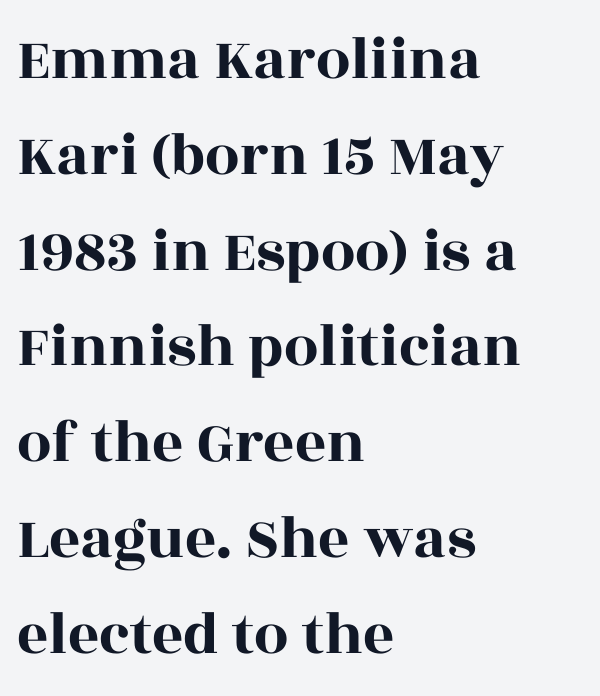
Q: Is the text italic (slanted)? A: No, it is upright.
Q: Is the typeface a serif or a sans-serif typeface? A: Serif.
Q: Is the text underlined? A: No.
Q: How is the paragraph aligned? A: Left-aligned.
Q: Is the spacing between letters normal or unusually wide? A: Normal.
Q: Is the spacing between lines tight, normal or loose? A: Normal.
Q: Width (condensed, normal, or wide)? A: Wide.
Q: x-height? A: Large.
Q: Monospaced? A: No.
